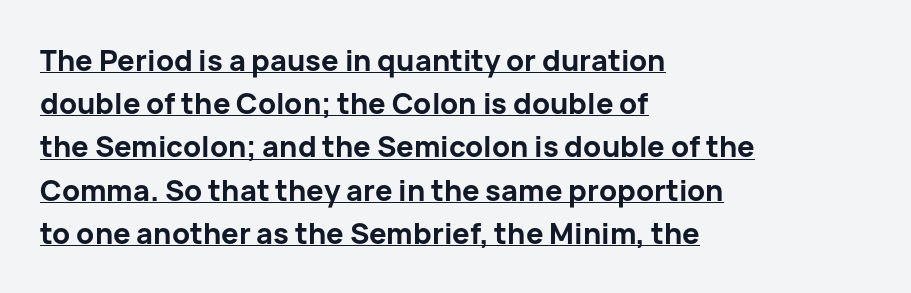
The image shows 29 px bold sans-serif type, upright; set left-aligned, normal line spacing (1.49x), normal letter spacing, underlined; low stroke contrast and a medium x-height.
